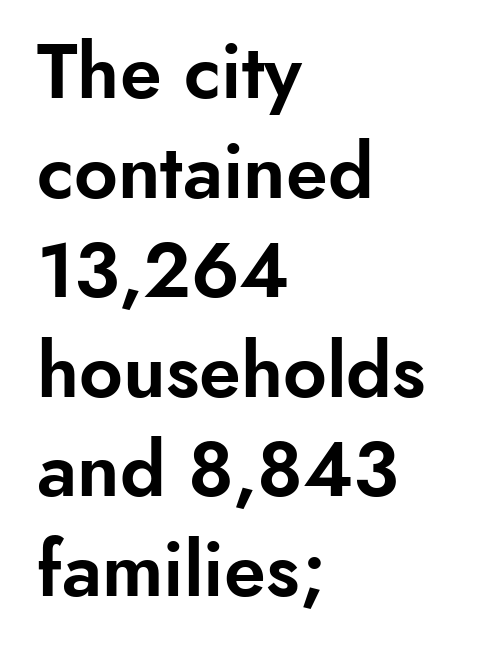
Q: Is the text italic (slanted)? A: No, it is upright.
Q: Is the typeface a serif or a sans-serif typeface? A: Sans-serif.
Q: Is the text underlined? A: No.
Q: How is the paragraph aligned? A: Left-aligned.
Q: Is the spacing between letters normal or unusually wide? A: Normal.
Q: Is the spacing between lines tight, normal or loose? A: Normal.
Q: Width (condensed, normal, or wide)? A: Normal.
Q: Stroke contrast? A: Low.
Q: x-height? A: Small.
Q: Monospaced? A: No.
